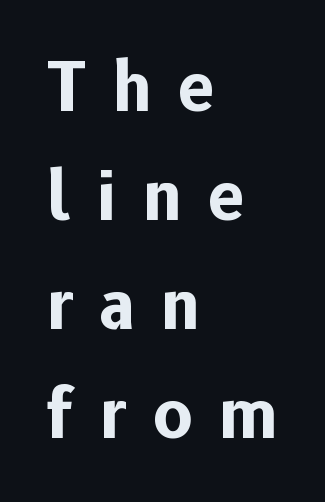
Q: Is the text bold? A: Yes.
Q: Is the text italic (slanted)? A: No, it is upright.
Q: Is the typeface a serif or a sans-serif typeface? A: Sans-serif.
Q: Is the text underlined? A: No.
Q: How is the paragraph aligned? A: Left-aligned.
Q: Is the spacing between letters normal or unusually wide? A: Unusually wide.
Q: Is the spacing between lines tight, normal or loose? A: Normal.
Q: Width (condensed, normal, or wide)? A: Normal.
Q: Stroke contrast? A: Low.
Q: x-height? A: Medium.
Q: Monospaced? A: No.
